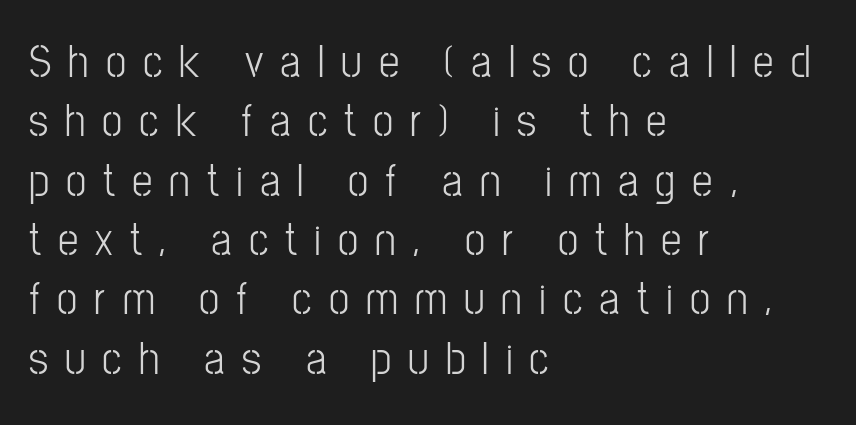
{"serif": "no", "italic": "no", "bold": "no", "weight": "light", "width": "condensed", "stroke_contrast": "low", "x_height": "medium", "monospaced": "no", "underline": "no", "align": "left", "line_spacing": "normal", "line_spacing_ratio": 1.29, "letter_spacing": "wide", "letter_spacing_em": 0.37, "glyph_px": 46}
